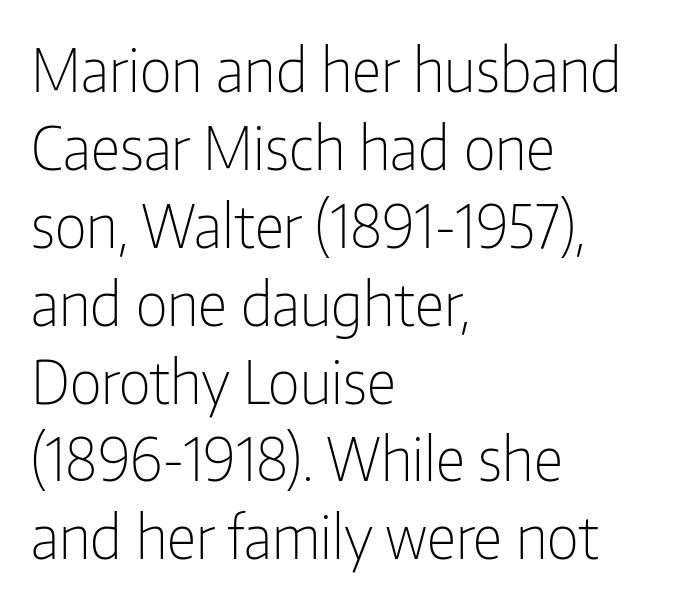
The image shows 59 px light, condensed sans-serif type, upright; set left-aligned, normal line spacing (1.32x), normal letter spacing, not underlined; low stroke contrast and a medium x-height.
